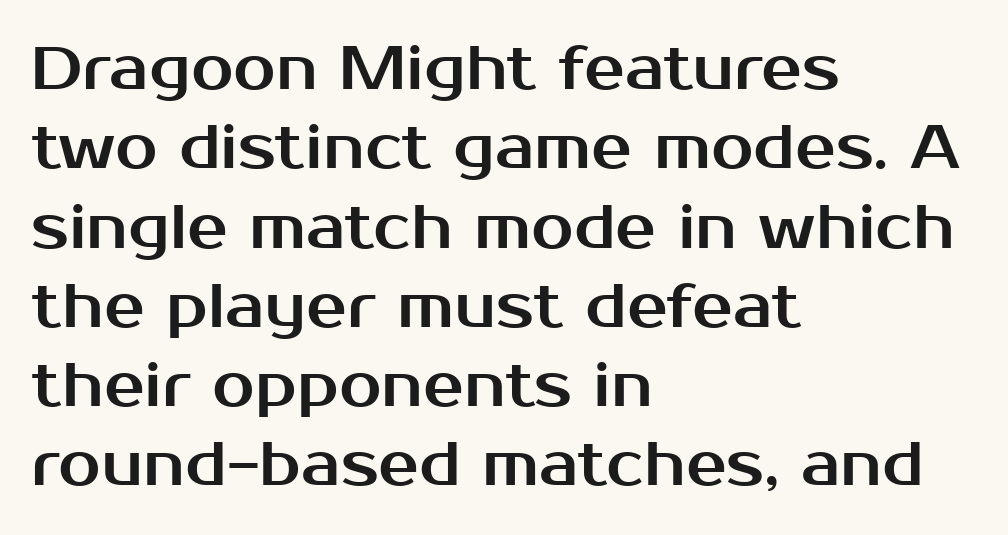
The image shows 61 px sans-serif type, upright; set left-aligned, normal line spacing (1.3x), normal letter spacing, not underlined; medium stroke contrast and a medium x-height.
